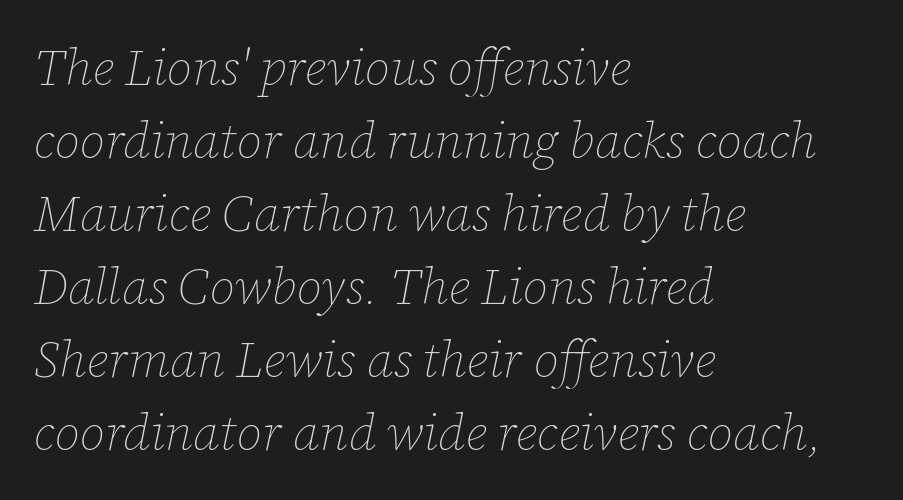
The image shows 50 px thin type, italic (leaning right); set left-aligned, normal line spacing (1.46x), normal letter spacing, not underlined; low stroke contrast and a medium x-height.
